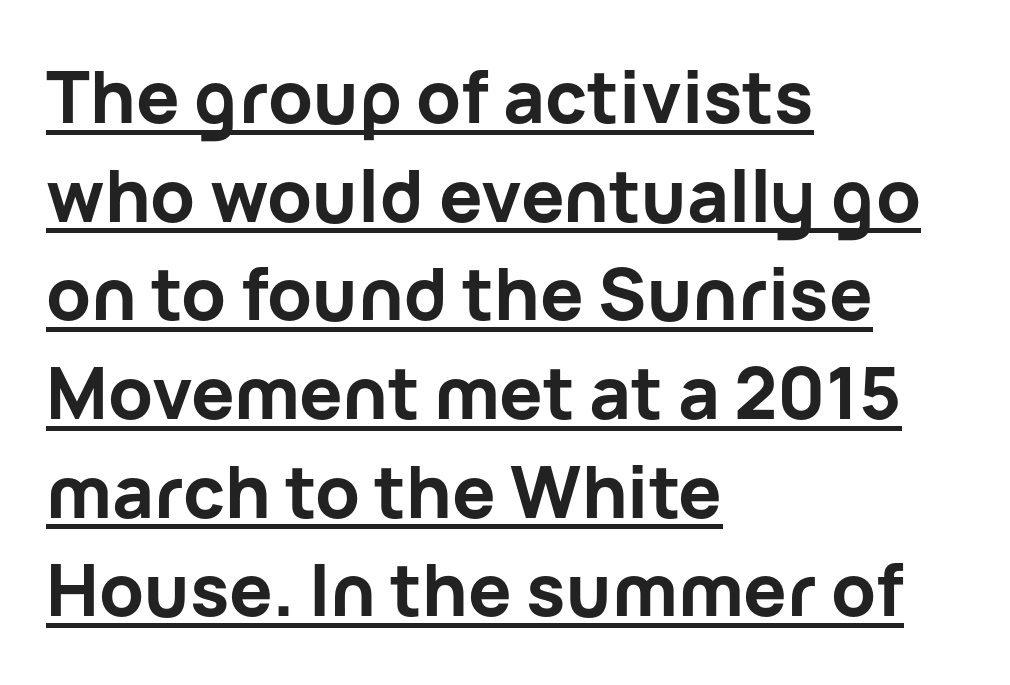
{"serif": "no", "italic": "no", "bold": "yes", "weight": "bold", "width": "normal", "stroke_contrast": "low", "x_height": "medium", "monospaced": "no", "underline": "yes", "align": "left", "line_spacing": "normal", "line_spacing_ratio": 1.37, "letter_spacing": "normal", "letter_spacing_em": 0.0, "glyph_px": 72}
